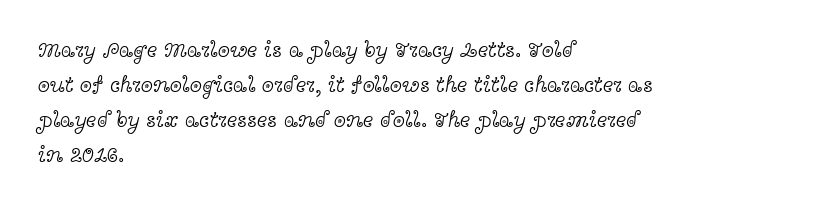
The image shows 22 px text type, upright; set left-aligned, normal line spacing (1.59x), normal letter spacing, not underlined.
